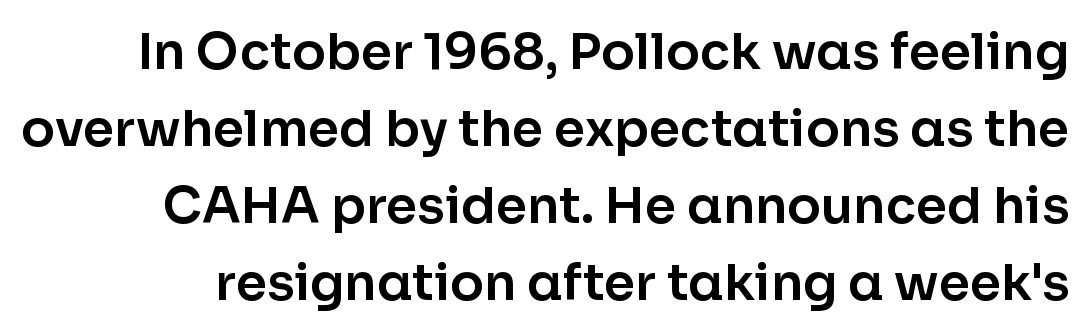
Q: Is the text italic (slanted)? A: No, it is upright.
Q: Is the typeface a serif or a sans-serif typeface? A: Sans-serif.
Q: Is the text underlined? A: No.
Q: Is the spacing between letters normal or unusually wide? A: Normal.
Q: Is the spacing between lines tight, normal or loose? A: Normal.
Q: Width (condensed, normal, or wide)? A: Normal.
Q: Stroke contrast? A: Low.
Q: x-height? A: Medium.
Q: Monospaced? A: No.
